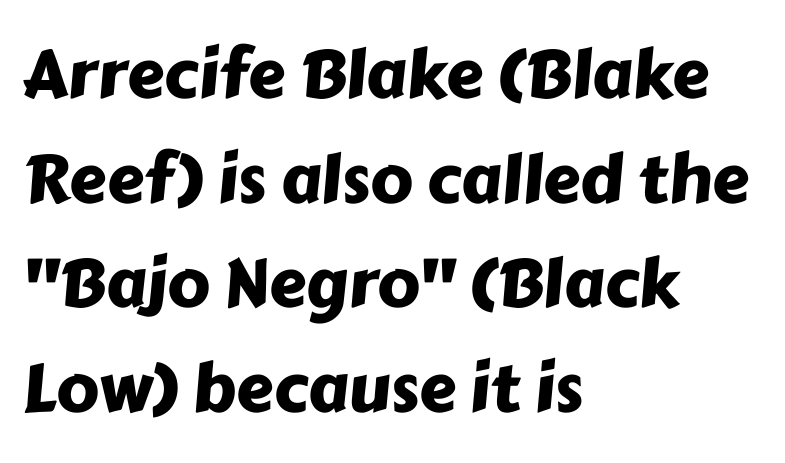
Q: Is the typeface a serif or a sans-serif typeface? A: Sans-serif.
Q: Is the text underlined? A: No.
Q: How is the paragraph aligned? A: Left-aligned.
Q: Is the spacing between letters normal or unusually wide? A: Normal.
Q: Is the spacing between lines tight, normal or loose? A: Normal.
Q: Width (condensed, normal, or wide)? A: Normal.
Q: Stroke contrast? A: Low.
Q: x-height? A: Medium.
Q: Monospaced? A: No.
